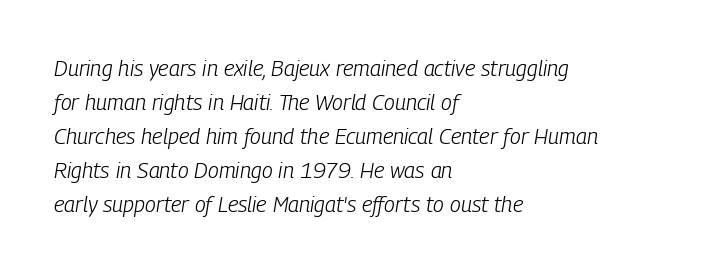
Q: Is the text bold? A: No.
Q: Is the text italic (slanted)? A: Yes, it leans right by about 9 degrees.
Q: Is the text underlined? A: No.
Q: How is the paragraph aligned? A: Left-aligned.
Q: Is the spacing between letters normal or unusually wide? A: Normal.
Q: Is the spacing between lines tight, normal or loose? A: Normal.
